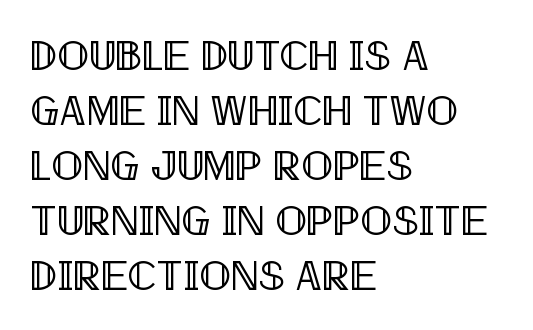
Q: Is the text italic (slanted)? A: No, it is upright.
Q: Is the text underlined? A: No.
Q: How is the paragraph aligned? A: Left-aligned.
Q: Is the spacing between letters normal or unusually wide? A: Normal.
Q: Is the spacing between lines tight, normal or loose? A: Normal.
Q: Width (condensed, normal, or wide)? A: Condensed.
Q: x-height? A: Large.
Q: Monospaced? A: No.
